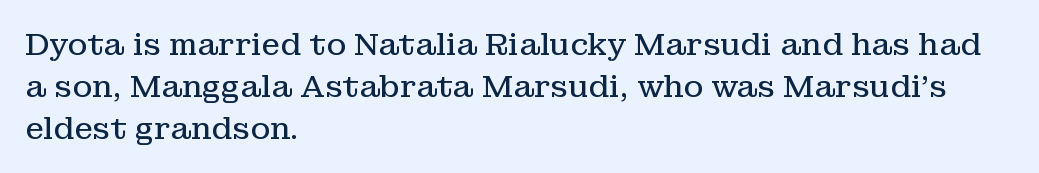
Q: Is the text bold? A: No.
Q: Is the text italic (slanted)? A: No, it is upright.
Q: Is the typeface a serif or a sans-serif typeface? A: Serif.
Q: Is the text underlined? A: No.
Q: How is the paragraph aligned? A: Left-aligned.
Q: Is the spacing between letters normal or unusually wide? A: Normal.
Q: Is the spacing between lines tight, normal or loose? A: Normal.
Q: Width (condensed, normal, or wide)? A: Normal.
Q: Stroke contrast? A: Low.
Q: x-height? A: Medium.
Q: Monospaced? A: No.
